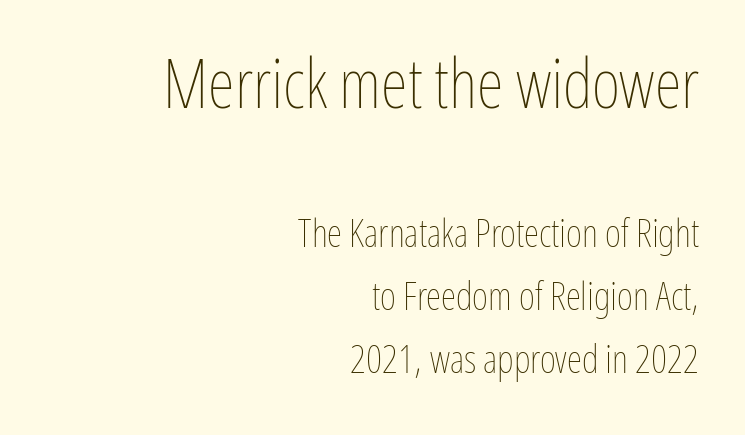
{"italic": "no", "bold": "no", "weight": "thin", "width": "condensed", "stroke_contrast": "low", "x_height": "medium", "monospaced": "no", "underline": "no", "align": "right", "line_spacing": "normal", "line_spacing_ratio": 1.61, "letter_spacing": "normal", "letter_spacing_em": 0.0, "larger_block": "first", "size_ratio": 1.77, "glyph_px": 69}
